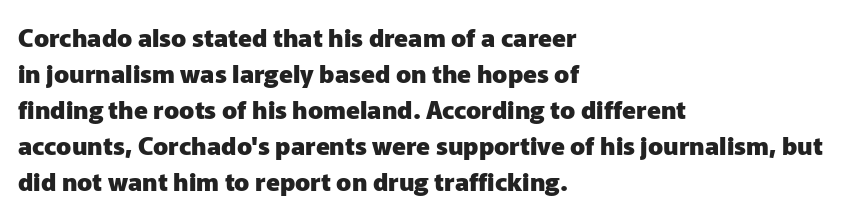
The image shows 25 px bold type, upright; set left-aligned, normal line spacing (1.44x), normal letter spacing, not underlined.
